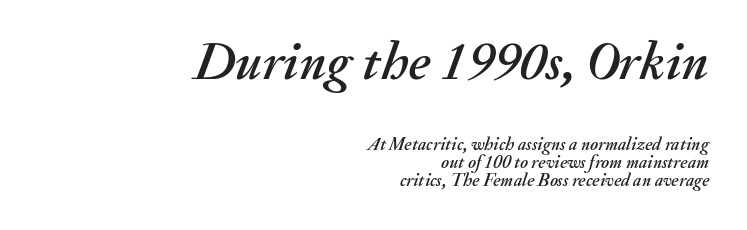
Casual observation: everything's shoved over to the right. The whole block is typeset with a tilt. Does extra space separate the letters? No, they use regular spacing. These lines are rendered in a variable-pitch font.
